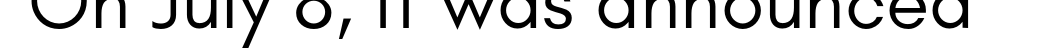
Words appear dense and cohesive because spacing is normal. The face used here is a sans, in the tradition of grotesques and geometrics. In terms of posture, this sample is upright. Beneath every word, the page is bare. Weight class: somewhere from thin through regular. Spacing verdict: proportional, widths tailored to each character.
